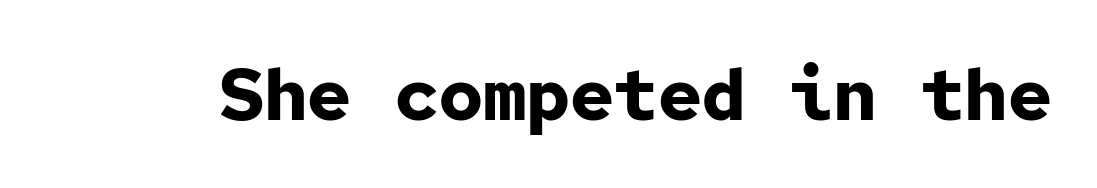
{"serif": "no", "italic": "no", "bold": "yes", "weight": "bold", "width": "normal", "stroke_contrast": "low", "x_height": "medium", "monospaced": "yes", "underline": "no", "letter_spacing": "normal", "letter_spacing_em": 0.0, "glyph_px": 73}
